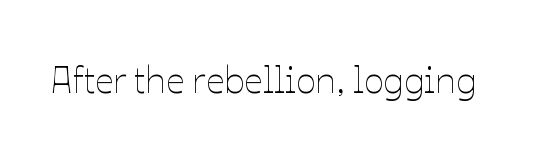
{"italic": "no", "bold": "no", "weight": "thin", "width": "normal", "stroke_contrast": "low", "x_height": "medium", "monospaced": "no", "underline": "no", "letter_spacing": "normal", "letter_spacing_em": 0.0, "glyph_px": 37}
